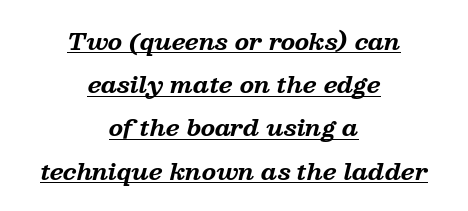
{"italic": "yes", "lean": "right", "slant_degrees": 13, "bold": "yes", "underline": "yes", "align": "center", "line_spacing_ratio": 1.88, "letter_spacing": "normal", "letter_spacing_em": 0.0, "glyph_px": 23}
